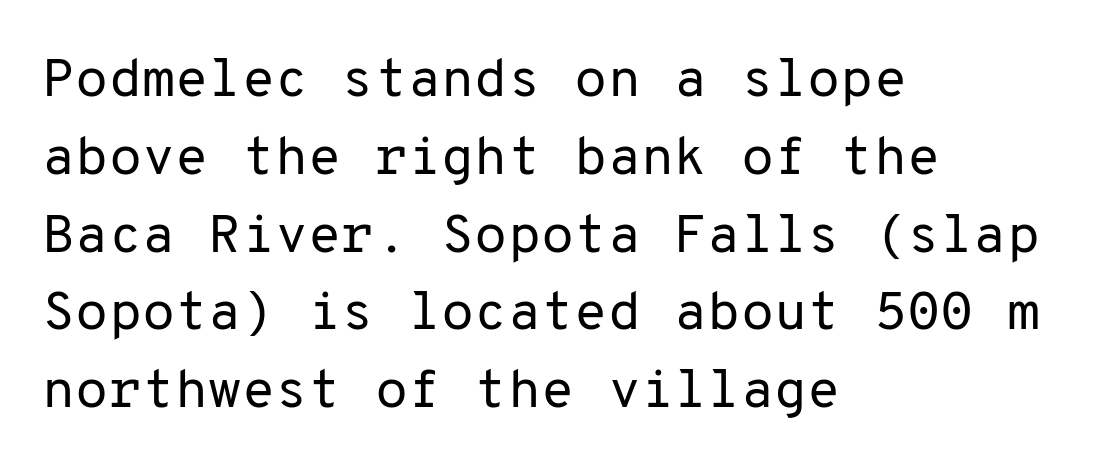
The image shows 54 px regular-weight sans-serif type, upright, monospaced; set left-aligned, normal line spacing (1.44x), normal letter spacing, not underlined; low stroke contrast and a medium x-height.
